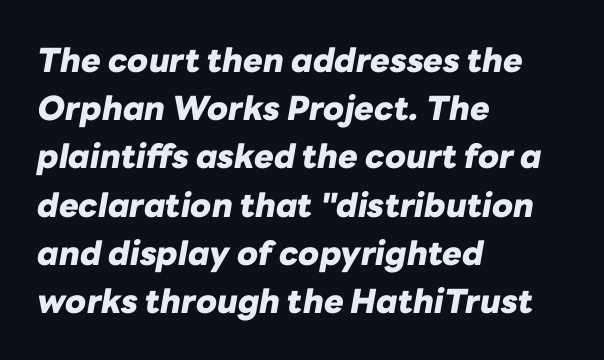
{"italic": "yes", "lean": "right", "slant_degrees": 10, "bold": "yes", "weight": "heavy", "width": "normal", "stroke_contrast": "low", "x_height": "medium", "monospaced": "no", "underline": "no", "align": "left", "line_spacing": "normal", "line_spacing_ratio": 1.46, "letter_spacing": "normal", "letter_spacing_em": 0.0, "glyph_px": 33}
